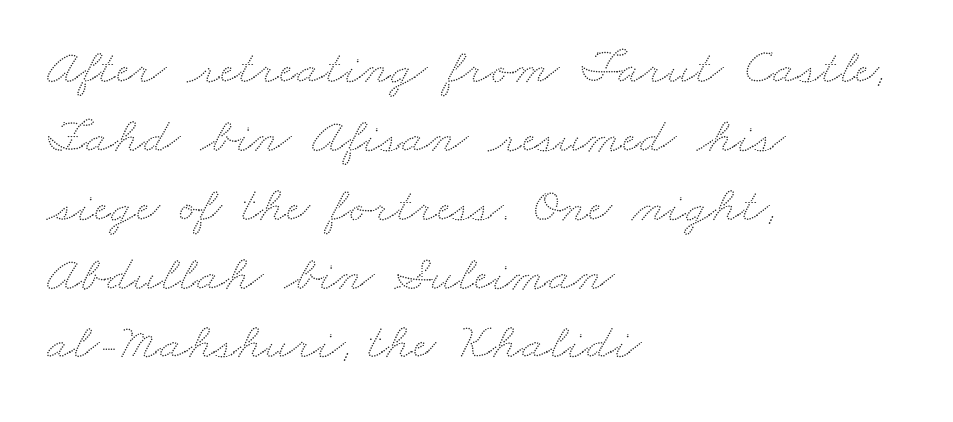
No word sits above an underline. The lines in this sample share a left origin and differ only in where they stop. Note the varied advance widths — an 'i' is clearly narrower than an 'm'. This block has exactly the height ordinary leading produces. The gaps between neighbouring characters are ordinary and unremarkable.
